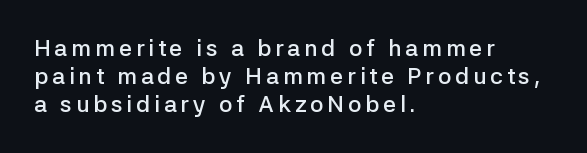
{"italic": "no", "bold": "semi", "underline": "no", "align": "left", "line_spacing_ratio": 1.22, "glyph_px": 23}
